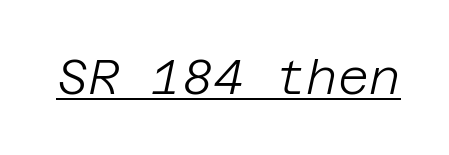
{"italic": "yes", "lean": "right", "slant_degrees": 12, "bold": "no", "weight": "light", "width": "normal", "stroke_contrast": "low", "x_height": "large", "underline": "yes", "letter_spacing": "normal", "letter_spacing_em": 0.0, "glyph_px": 48}
